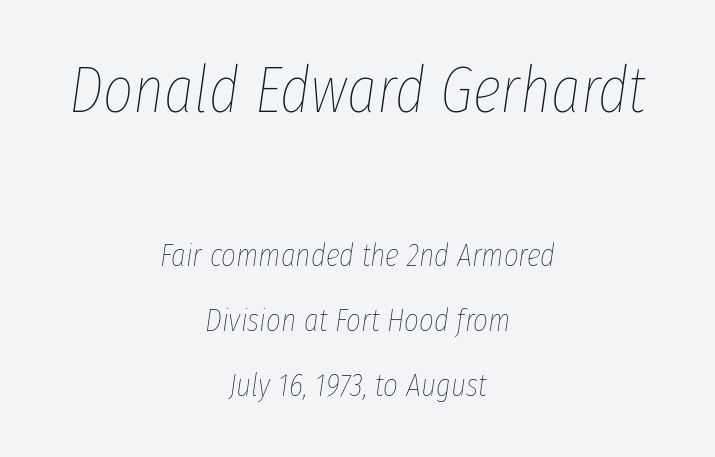
The image shows 65 px thin, condensed type, italic (leaning right); set centered, loose line spacing (2.04x), normal letter spacing, not underlined; the first (top) block is 2.03x larger; low stroke contrast and a medium x-height.
